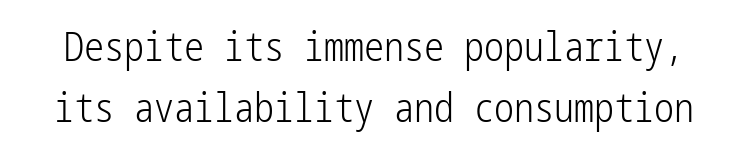
The image shows 40 px light, condensed sans-serif type, upright; set normal line spacing (1.53x), normal letter spacing, not underlined; low stroke contrast and a medium x-height.
